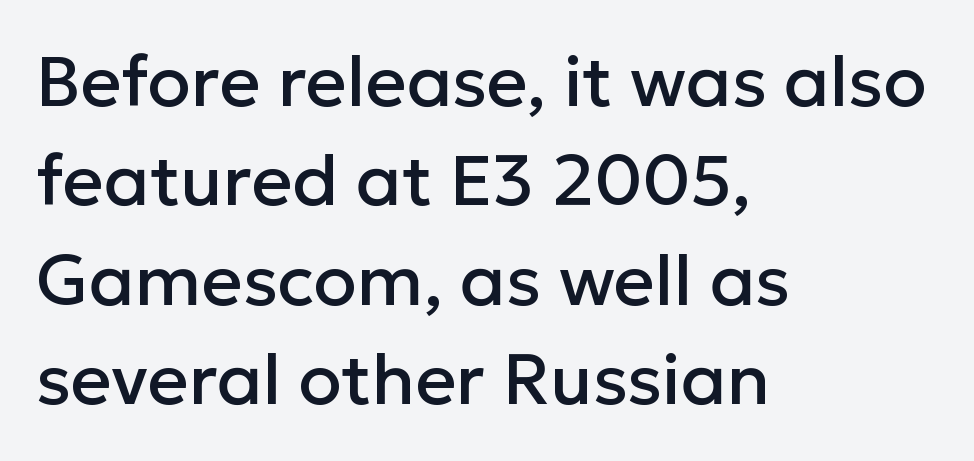
Q: Is the text italic (slanted)? A: No, it is upright.
Q: Is the typeface a serif or a sans-serif typeface? A: Sans-serif.
Q: Is the text underlined? A: No.
Q: How is the paragraph aligned? A: Left-aligned.
Q: Is the spacing between letters normal or unusually wide? A: Normal.
Q: Is the spacing between lines tight, normal or loose? A: Normal.
Q: Width (condensed, normal, or wide)? A: Normal.
Q: Stroke contrast? A: Low.
Q: x-height? A: Medium.
Q: Monospaced? A: No.
